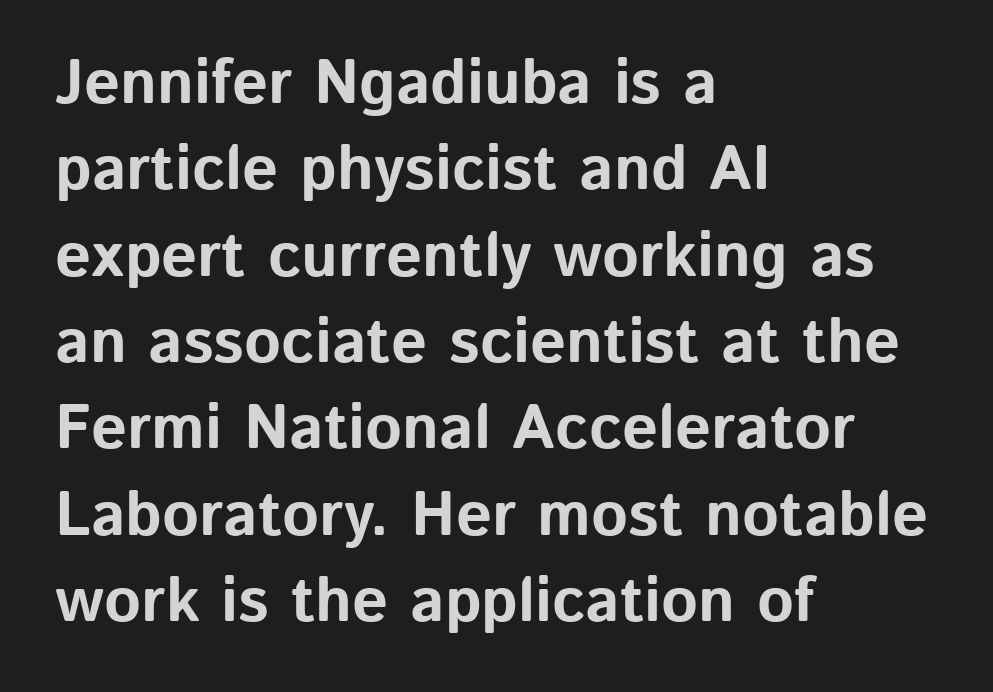
Spacing verdict: proportional, widths tailored to each character. Line beginnings align vertically; line endings do not. These lines are composed in type without serifs. Glance below the letters and you will spot only blank space. These words are printed bold, with thick strokes throughout. Whoever set this chose a conventional vertical rhythm.
